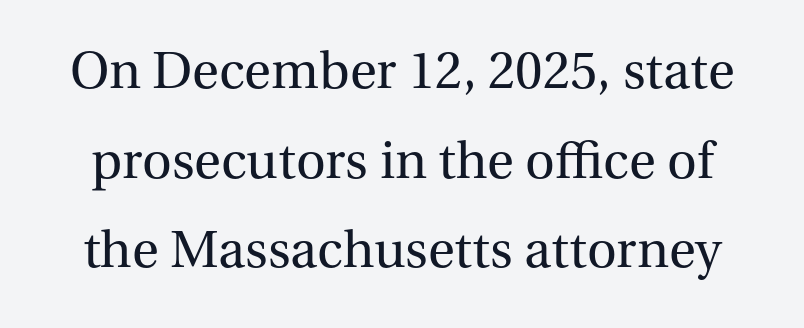
The image shows 55 px regular-weight serif type, upright; set normal line spacing (1.63x), normal letter spacing, not underlined; medium stroke contrast and a medium x-height.
